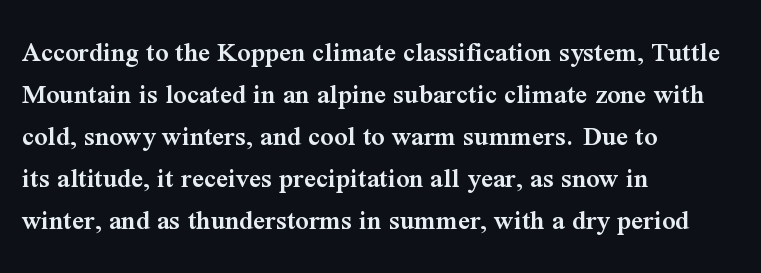
A typesetter would call this proportional, since set widths differ per character. This is roman type, the default non-slanted kind. The face used here is seriffed, in the tradition of book romans. The font is running at a semibold setting, under full bold. This block has exactly the height ordinary leading produces.
